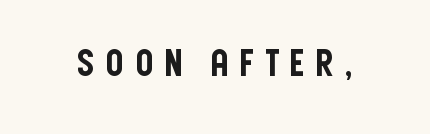
The image shows 37 px condensed sans-serif type, upright; set unusually wide letter spacing (+0.25 em), not underlined; low stroke contrast and a large x-height.
